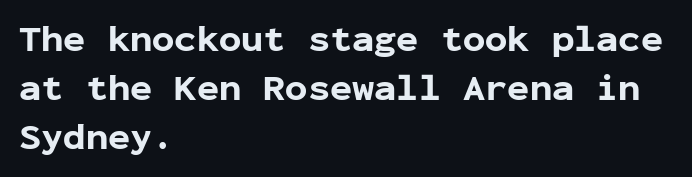
Unmarked baselines from the first word to the last. Fixed-width glyphs throughout — classic coding-font behaviour. This sample is left-justified, so line endings fall wherever the words run out. The type sits square on the baseline with zero lean.
